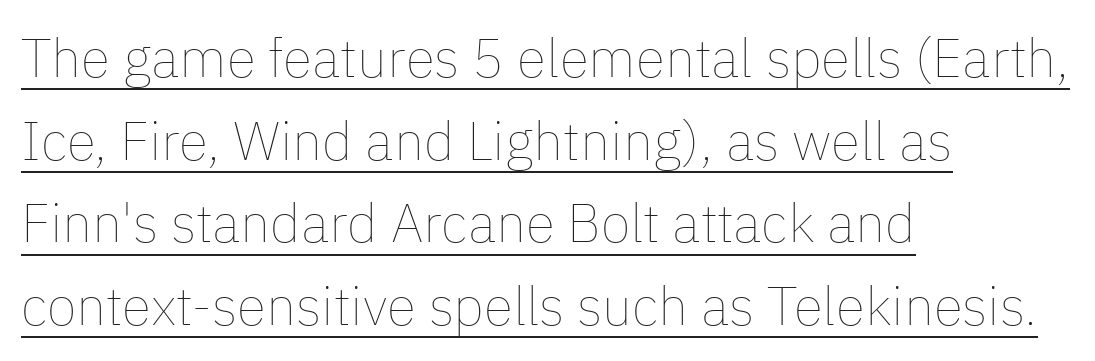
The image shows 54 px thin type, upright; set left-aligned, normal line spacing (1.53x), normal letter spacing, underlined; low stroke contrast and a medium x-height.
